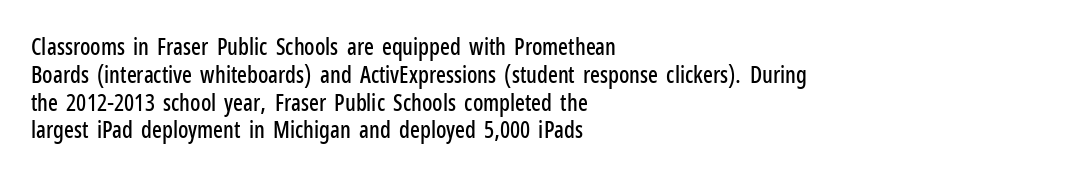
The image shows 23 px text type, upright; set left-aligned, line spacing 1.21x, normal letter spacing, not underlined.
